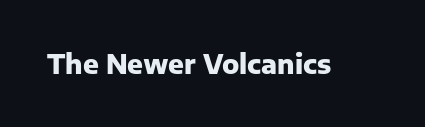
Only glyphs here, with clear space below each row. Rendered with straight, roman letterforms. The glyphs have the mass of a bold cut. Observe the ordinary spacing: letters are neighbours, not strangers.
